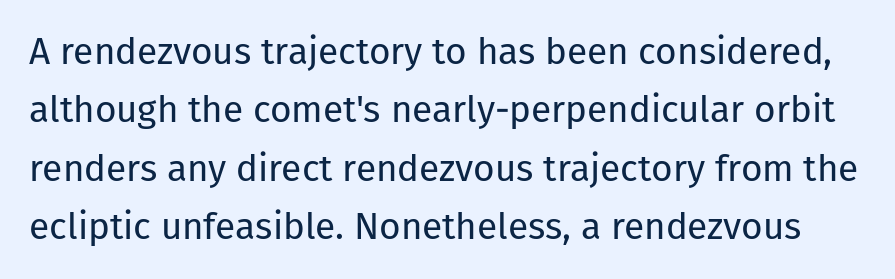
Q: Is the text bold? A: No.
Q: Is the text italic (slanted)? A: No, it is upright.
Q: Is the typeface a serif or a sans-serif typeface? A: Sans-serif.
Q: Is the text underlined? A: No.
Q: Is the spacing between letters normal or unusually wide? A: Normal.
Q: Is the spacing between lines tight, normal or loose? A: Normal.
Q: Width (condensed, normal, or wide)? A: Normal.
Q: Stroke contrast? A: Low.
Q: x-height? A: Medium.
Q: Monospaced? A: No.
